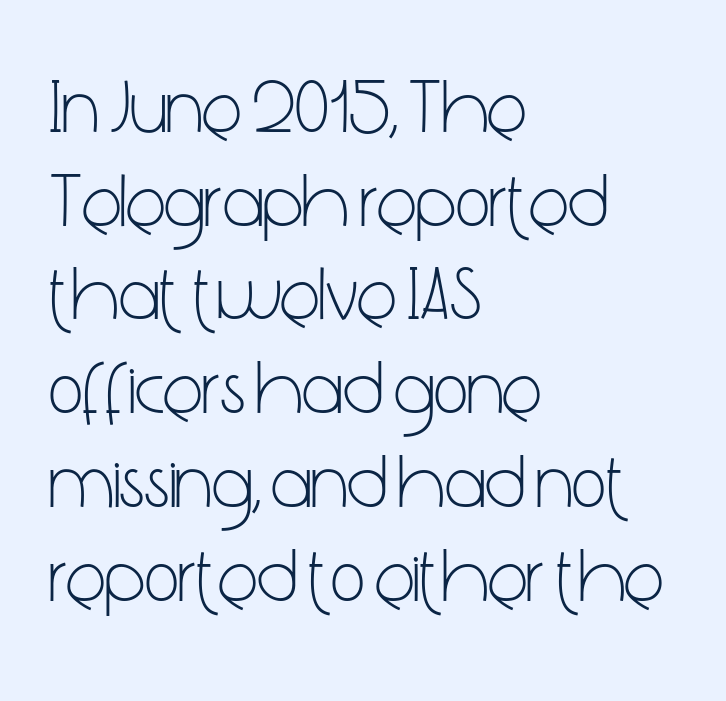
Q: Is the text bold? A: No.
Q: Is the text italic (slanted)? A: No, it is upright.
Q: Is the typeface a serif or a sans-serif typeface? A: Sans-serif.
Q: Is the text underlined? A: No.
Q: How is the paragraph aligned? A: Left-aligned.
Q: Is the spacing between letters normal or unusually wide? A: Normal.
Q: Is the spacing between lines tight, normal or loose? A: Normal.
Q: Width (condensed, normal, or wide)? A: Condensed.
Q: Stroke contrast? A: Low.
Q: x-height? A: Medium.
Q: Monospaced? A: No.
